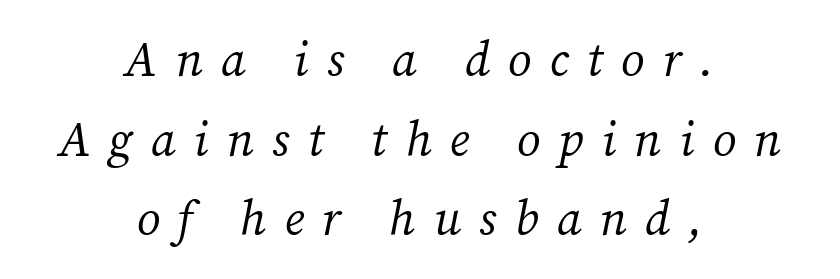
The image shows 48 px regular-weight serif type, italic (leaning right); set centered, normal line spacing (1.66x), unusually wide letter spacing (+0.38 em), not underlined; medium stroke contrast and a medium x-height.
